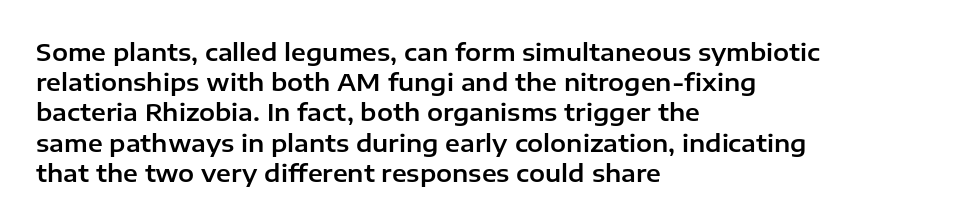
Q: Is the text italic (slanted)? A: No, it is upright.
Q: Is the text underlined? A: No.
Q: How is the paragraph aligned? A: Left-aligned.
Q: Is the spacing between letters normal or unusually wide? A: Normal.
Q: Is the spacing between lines tight, normal or loose? A: Normal.
